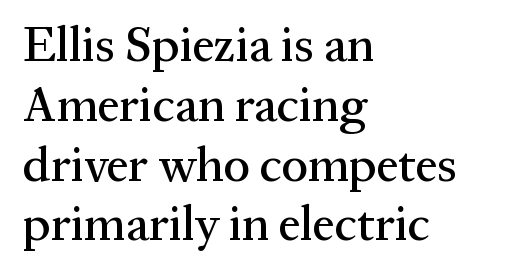
{"serif": "yes", "italic": "no", "width": "normal", "stroke_contrast": "medium", "x_height": "medium", "monospaced": "no", "underline": "no", "align": "left", "line_spacing_ratio": 1.22, "letter_spacing": "normal", "letter_spacing_em": 0.0, "glyph_px": 49}
